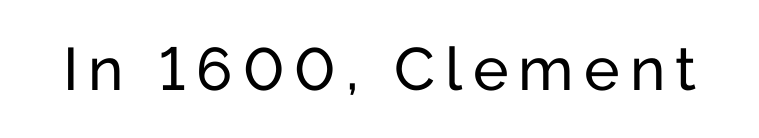
The image shows 60 px sans-serif type, upright; set not underlined; low stroke contrast and a medium x-height.
